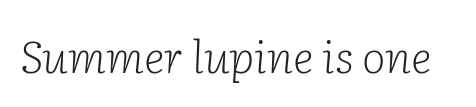
Q: Is the text bold? A: No.
Q: Is the text italic (slanted)? A: Yes, it leans right by about 2 degrees.
Q: Is the typeface a serif or a sans-serif typeface? A: Serif.
Q: Is the text underlined? A: No.
Q: Is the spacing between letters normal or unusually wide? A: Normal.
Q: Width (condensed, normal, or wide)? A: Normal.
Q: Stroke contrast? A: Low.
Q: x-height? A: Medium.
Q: Monospaced? A: No.
